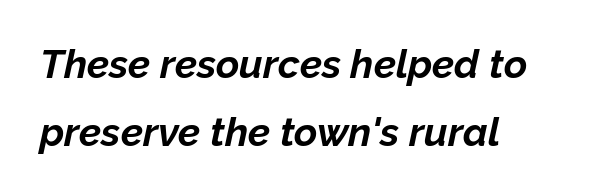
The image shows 40 px bold type, italic (leaning right); set left-aligned, normal line spacing (1.7x), normal letter spacing, not underlined; low stroke contrast and a medium x-height.
